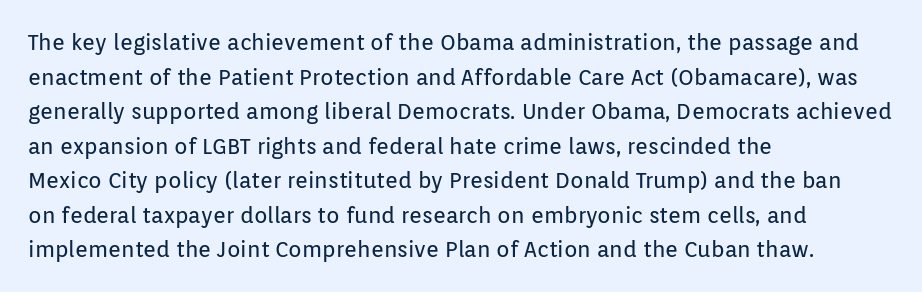
{"italic": "no", "bold": "no", "underline": "no", "align": "left", "line_spacing": "normal", "line_spacing_ratio": 1.57, "letter_spacing": "normal", "letter_spacing_em": 0.0, "glyph_px": 22}
